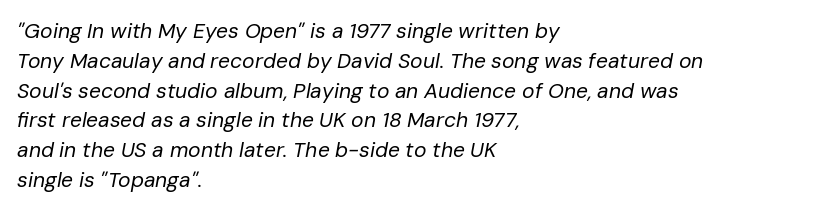
Weight: regular or lighter. The vertical gap from one line to the next is medium. The paragraph has a hard left edge and a soft right edge. Every character sits at an angle, as italics do.
